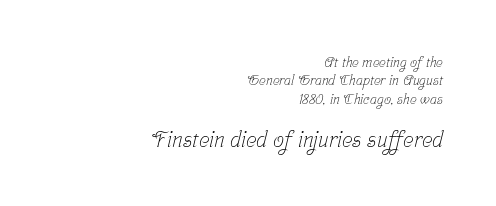
Beneath every word, the page is bare. The paragraph shown leans on its right margin. Does extra space separate the letters? No, they use regular spacing. The font sits on the lighter half of the weight spectrum, regular included.
